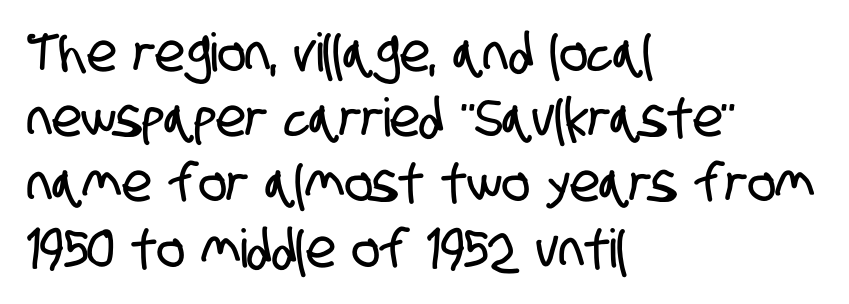
{"serif": "no", "width": "condensed", "stroke_contrast": "low", "x_height": "large", "monospaced": "no", "underline": "no", "align": "left", "line_spacing_ratio": 1.23, "letter_spacing": "normal", "letter_spacing_em": 0.0, "glyph_px": 53}
